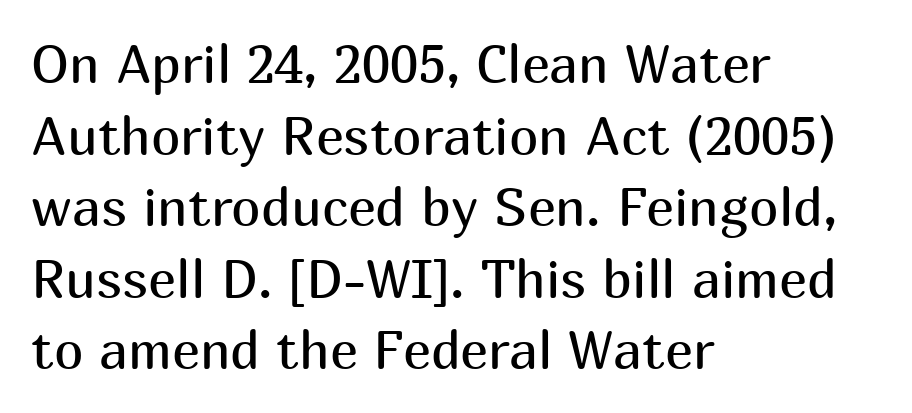
Here the glyphs are tracked normally, forming tight word shapes. Caption: multi-line text, flush left, ragged right. The lines sit at an ordinary, default distance from one another. The letters carry no serifs — their stems end cleanly without finishing strokes. The letters advance in unequal steps, a hallmark of proportional type.
